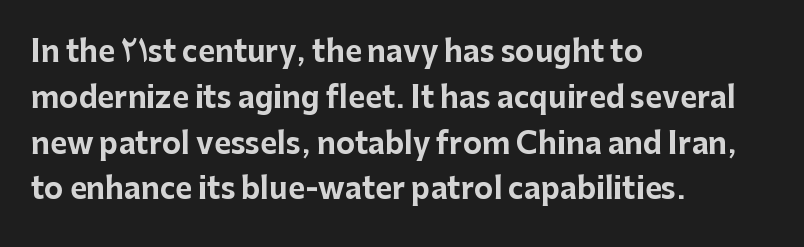
Q: Is the text bold? A: Yes.
Q: Is the text italic (slanted)? A: No, it is upright.
Q: Is the typeface a serif or a sans-serif typeface? A: Sans-serif.
Q: Is the text underlined? A: No.
Q: How is the paragraph aligned? A: Left-aligned.
Q: Is the spacing between letters normal or unusually wide? A: Normal.
Q: Is the spacing between lines tight, normal or loose? A: Normal.
Q: Width (condensed, normal, or wide)? A: Normal.
Q: Stroke contrast? A: Low.
Q: x-height? A: Medium.
Q: Monospaced? A: No.
